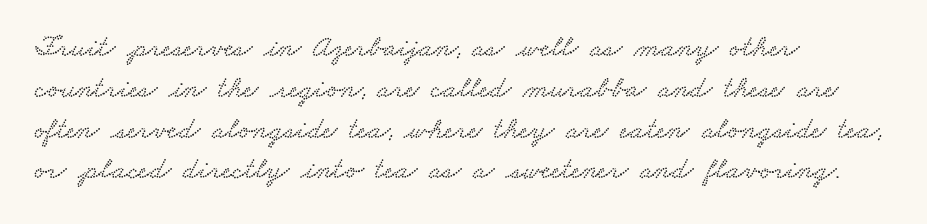
{"serif": "yes", "width": "wide", "stroke_contrast": "low", "x_height": "small", "monospaced": "no", "underline": "no", "align": "left", "line_spacing": "normal", "line_spacing_ratio": 1.36, "letter_spacing": "normal", "letter_spacing_em": 0.0, "glyph_px": 30}
